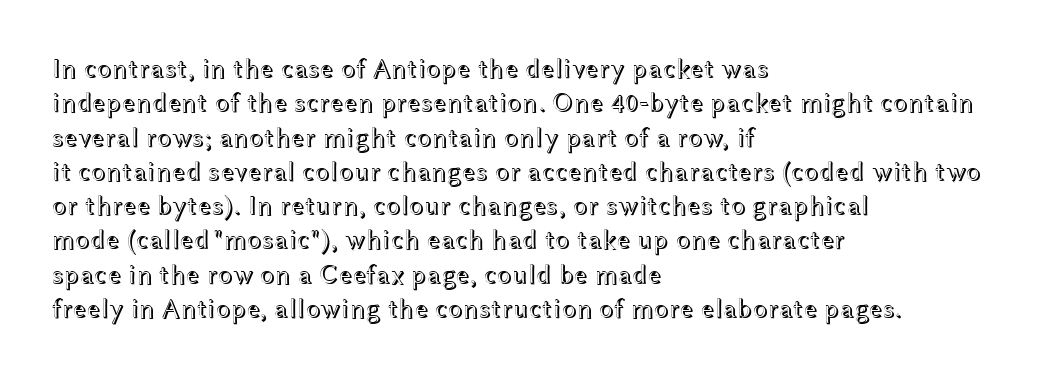
Do the letters lean? They stand straight. Lines of text with bare space underneath. The passage shown stacks its lines at a standard gap. Casual observation: everything's shoved over to the left.
